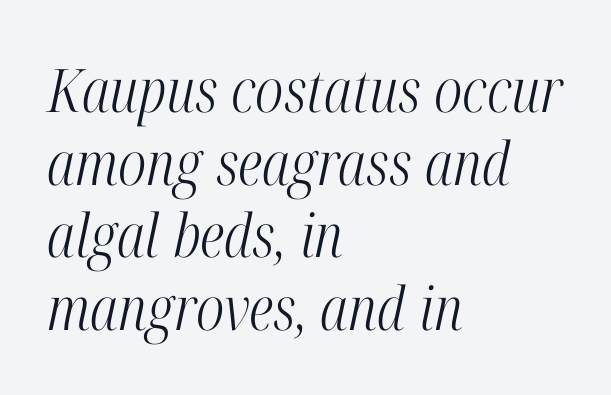
Q: Is the text bold? A: No.
Q: Is the text italic (slanted)? A: Yes, it leans right by about 12 degrees.
Q: Is the typeface a serif or a sans-serif typeface? A: Serif.
Q: Is the text underlined? A: No.
Q: How is the paragraph aligned? A: Left-aligned.
Q: Is the spacing between letters normal or unusually wide? A: Normal.
Q: Width (condensed, normal, or wide)? A: Condensed.
Q: Stroke contrast? A: High.
Q: x-height? A: Medium.
Q: Monospaced? A: No.
